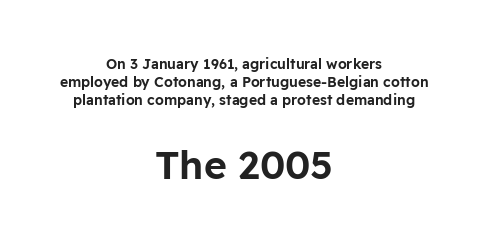
Q: Is the text italic (slanted)? A: No, it is upright.
Q: Is the typeface a serif or a sans-serif typeface? A: Sans-serif.
Q: Is the text underlined? A: No.
Q: How is the paragraph aligned? A: Centered.
Q: Is the spacing between letters normal or unusually wide? A: Normal.
Q: Is the spacing between lines tight, normal or loose? A: Normal.
Q: Which block of text is set in a larger size, the first (top) or the second (bottom)? A: The second (bottom) one.
Q: Width (condensed, normal, or wide)? A: Normal.
Q: Stroke contrast? A: Low.
Q: x-height? A: Medium.
Q: Monospaced? A: No.
